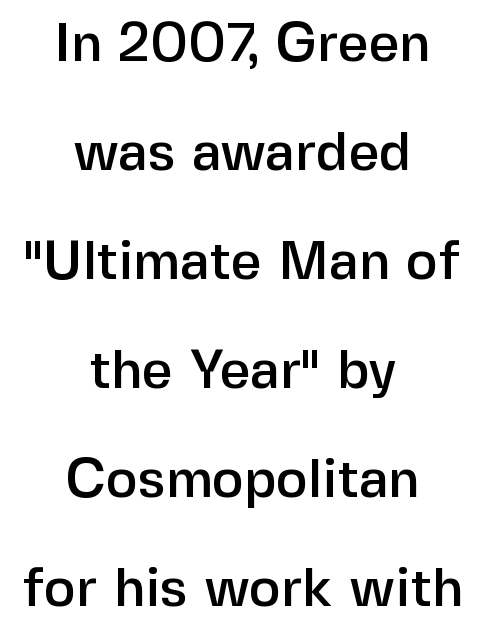
Q: Is the text italic (slanted)? A: No, it is upright.
Q: Is the typeface a serif or a sans-serif typeface? A: Sans-serif.
Q: Is the text underlined? A: No.
Q: How is the paragraph aligned? A: Centered.
Q: Is the spacing between letters normal or unusually wide? A: Normal.
Q: Is the spacing between lines tight, normal or loose? A: Loose.
Q: Width (condensed, normal, or wide)? A: Normal.
Q: Stroke contrast? A: Low.
Q: x-height? A: Medium.
Q: Monospaced? A: No.
